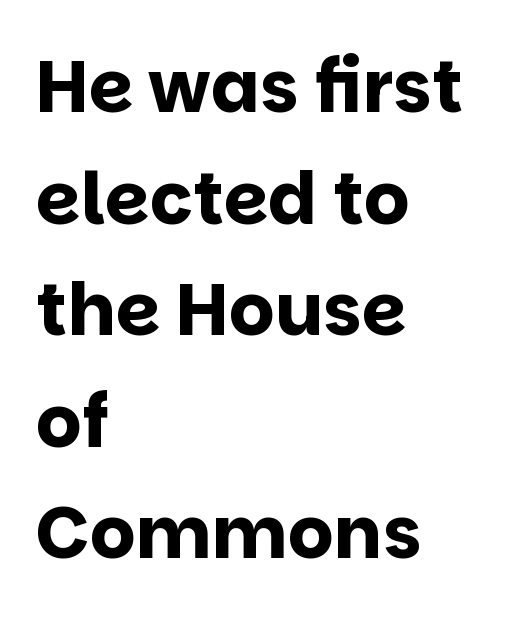
The image shows 72 px bold sans-serif type, upright; set left-aligned, normal line spacing (1.55x), normal letter spacing, not underlined; low stroke contrast and a large x-height.
